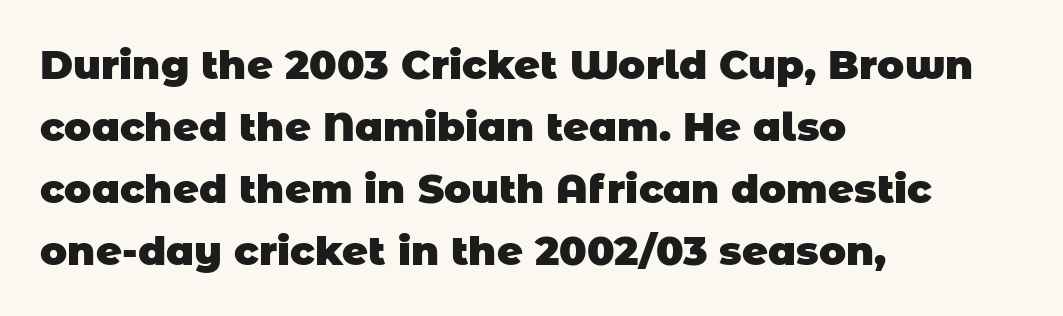
Looks like regular typesetting: each glyph gets only the width it needs. Here the glyphs are tracked normally, forming tight word shapes. Each row of text sits above clean, open space. I'd call this a sans setting — the letters go barefoot.
